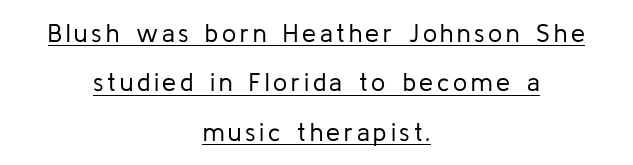
The image shows 25 px text type, upright; set centered, loose line spacing (1.98x), underlined.
